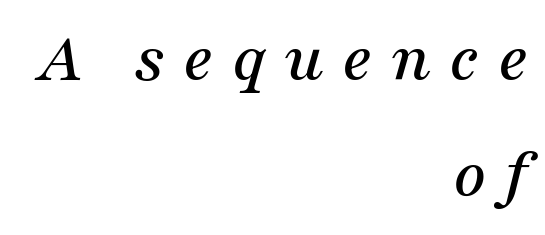
Q: Is the text italic (slanted)? A: Yes, it leans right by about 16 degrees.
Q: Is the typeface a serif or a sans-serif typeface? A: Serif.
Q: Is the text underlined? A: No.
Q: How is the paragraph aligned? A: Right-aligned.
Q: Is the spacing between letters normal or unusually wide? A: Unusually wide.
Q: Is the spacing between lines tight, normal or loose? A: Normal.
Q: Width (condensed, normal, or wide)? A: Normal.
Q: Stroke contrast? A: Medium.
Q: x-height? A: Medium.
Q: Monospaced? A: No.
